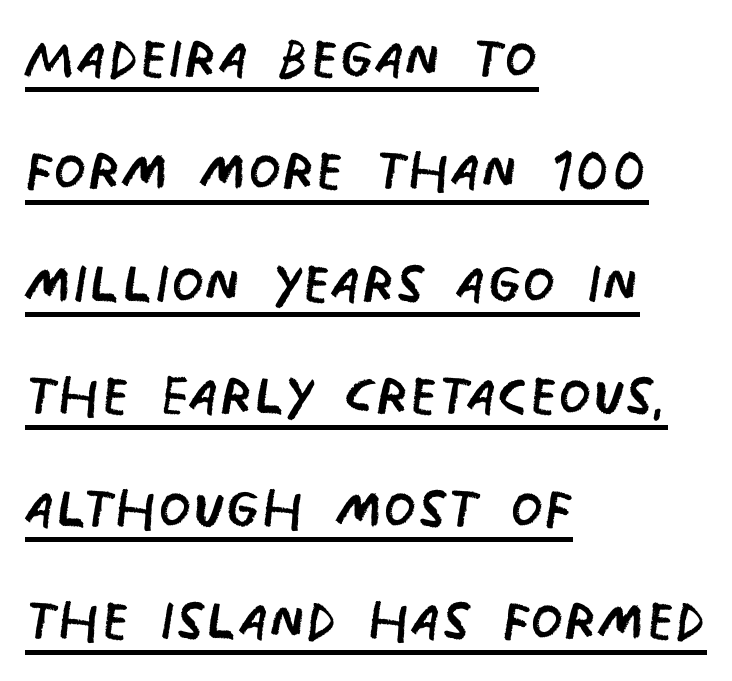
Descenders here cross a horizontal rule under the line. The passage shown is typeset with a sans-serif family. One-word summary of the alignment: left. Is this a heavy cut? Hardly; it is regular or lighter. Here the designer chose a conventional face with non-uniform glyph widths.
